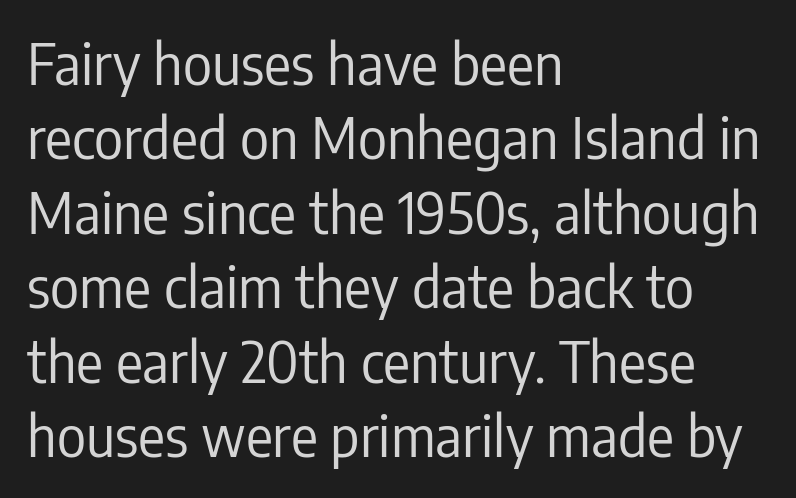
The specimen omits any rule beneath the text block's lines. Ink coverage per letter is moderate at most. The leading is moderate, giving the passage an even texture. Is there any slant? The stems are plumb. Do the characters align in a grid? No, the font is proportional. Visually the block forms a straight wall on the left and a jagged coastline on the right.
